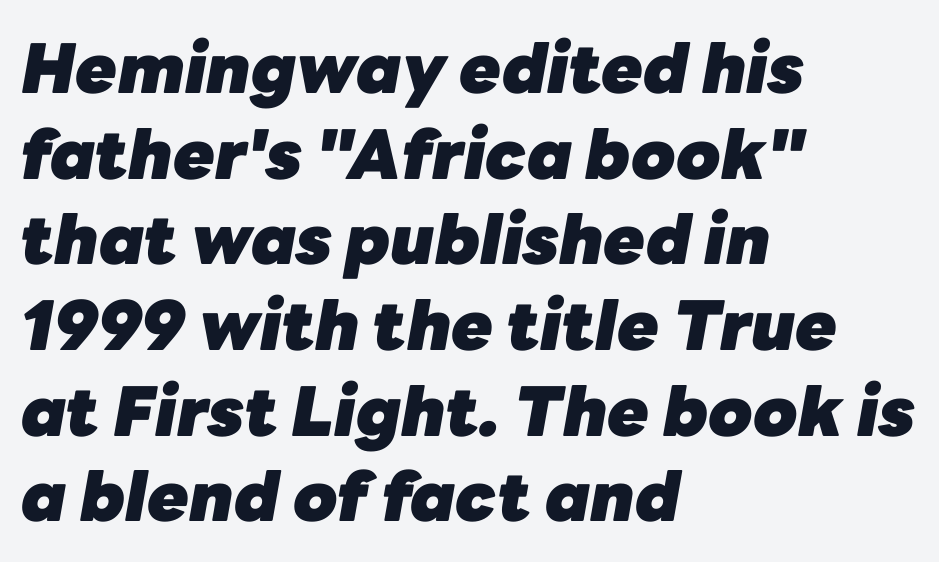
Yep, that's italic — everything's leaning. Think of a printed novel: that variable character pitch is what you see here. Bare-footed words on every line. The line texture is even and compact thanks to regular tracking. The setting favours the left margin, as ordinary paragraphs usually do. Heft: maximum for text — a bold.
